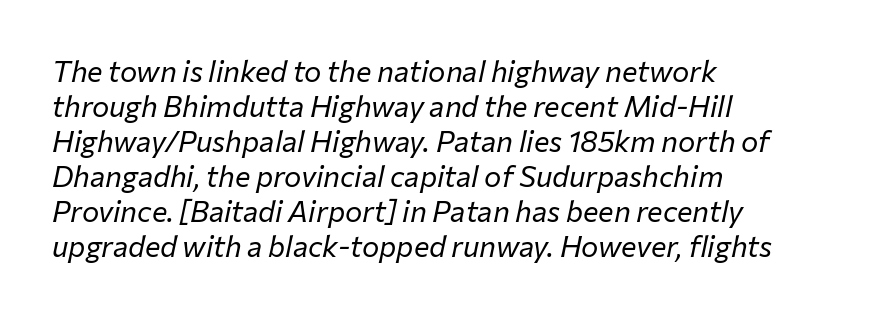
The image shows 29 px regular-weight type, italic (leaning right); set left-aligned, line spacing 1.21x, normal letter spacing, not underlined; low stroke contrast and a medium x-height.
